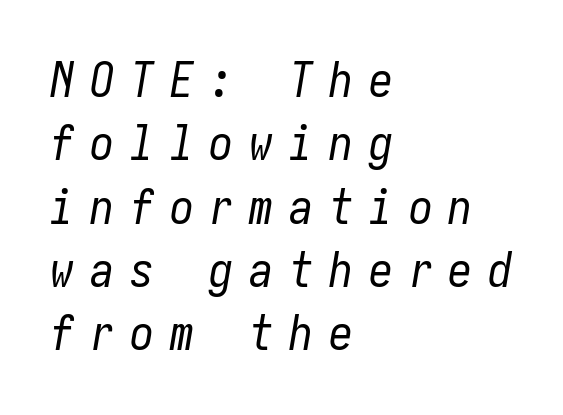
Q: Is the text bold? A: No.
Q: Is the text italic (slanted)? A: Yes, it leans right by about 10 degrees.
Q: Is the text underlined? A: No.
Q: How is the paragraph aligned? A: Left-aligned.
Q: Is the spacing between letters normal or unusually wide? A: Unusually wide.
Q: Is the spacing between lines tight, normal or loose? A: Normal.
Q: Width (condensed, normal, or wide)? A: Condensed.
Q: Stroke contrast? A: Low.
Q: x-height? A: Medium.
